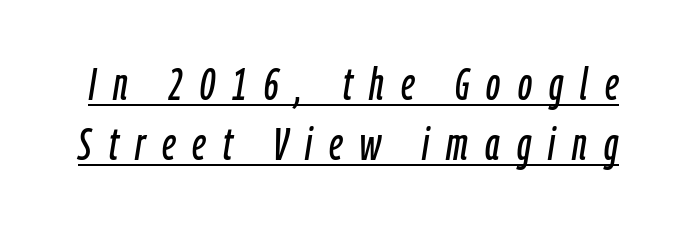
{"italic": "yes", "lean": "right", "slant_degrees": 9, "width": "condensed", "stroke_contrast": "low", "x_height": "medium", "monospaced": "no", "underline": "yes", "line_spacing": "normal", "line_spacing_ratio": 1.3, "letter_spacing": "wide", "letter_spacing_em": 0.37, "glyph_px": 46}
